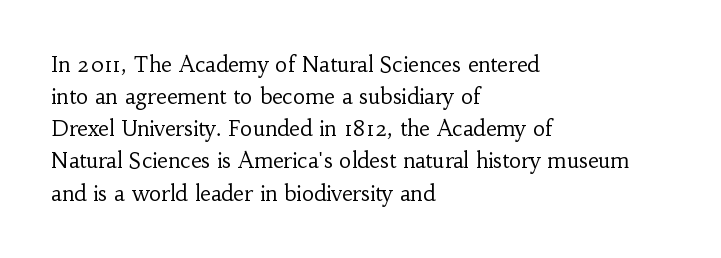
{"italic": "no", "bold": "no", "underline": "no", "align": "left", "line_spacing": "normal", "line_spacing_ratio": 1.53, "letter_spacing": "normal", "letter_spacing_em": 0.0, "glyph_px": 21}
